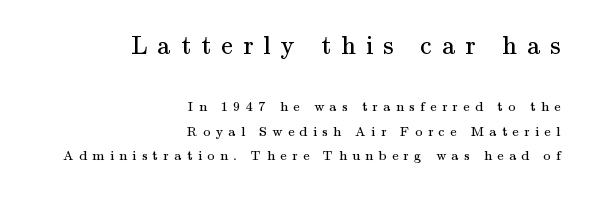
{"italic": "no", "bold": "no", "underline": "no", "align": "right", "line_spacing_ratio": 1.75, "letter_spacing": "wide", "letter_spacing_em": 0.39, "larger_block": "first", "size_ratio": 1.86, "glyph_px": 26}
